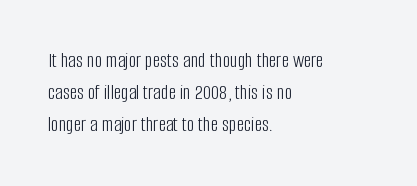
Vertical strokes here are truly vertical. The paragraph has a hard left edge and a soft right edge. The rendering uses a moderate line-height, typical for paragraphs. The cut favours lightness, reaching ordinary text weight at its darkest.
